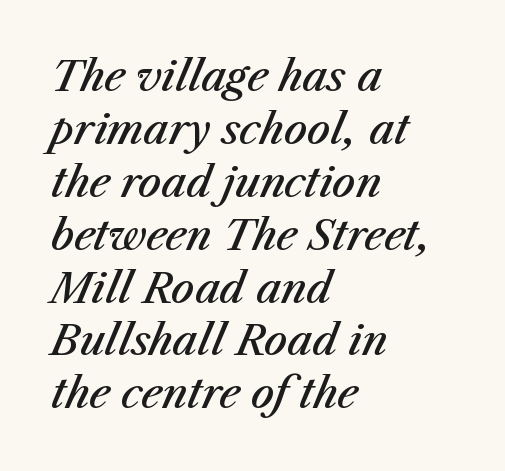
The image shows 41 px semibold type, italic (leaning right); set left-aligned, normal line spacing (1.29x), normal letter spacing, not underlined; medium stroke contrast and a medium x-height.
